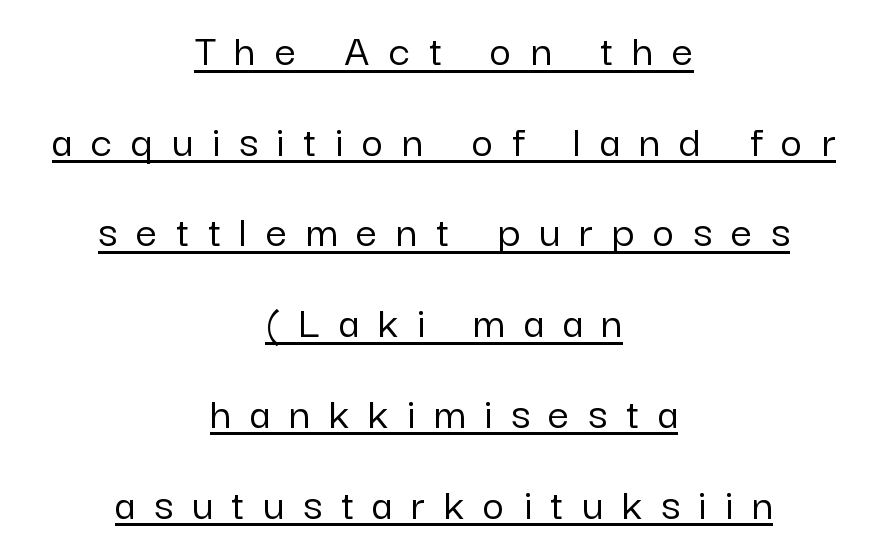
A typesetter would call this leading open, well beyond the default. The horizontal fit of the characters is loose and conspicuously gappy. The passage shown is underscored from start to finish. The specimen reads as upright at a glance. Layout note: lines centered. Typographically, this falls in the sans-serif category.
